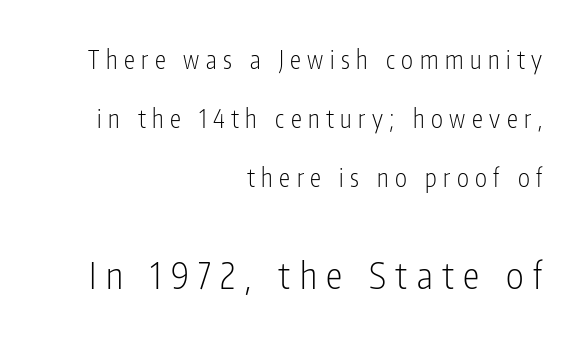
Q: Is the text bold? A: No.
Q: Is the text italic (slanted)? A: No, it is upright.
Q: Is the typeface a serif or a sans-serif typeface? A: Sans-serif.
Q: Is the text underlined? A: No.
Q: How is the paragraph aligned? A: Right-aligned.
Q: Is the spacing between letters normal or unusually wide? A: Unusually wide.
Q: Is the spacing between lines tight, normal or loose? A: Loose.
Q: Which block of text is set in a larger size, the first (top) or the second (bottom)? A: The second (bottom) one.
Q: Width (condensed, normal, or wide)? A: Condensed.
Q: Stroke contrast? A: Low.
Q: x-height? A: Medium.
Q: Monospaced? A: No.
